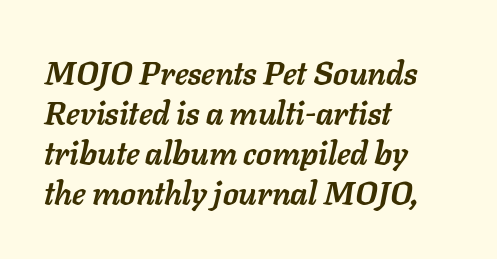
{"italic": "yes", "lean": "right", "slant_degrees": 11, "bold": "yes", "weight": "semibold", "width": "normal", "stroke_contrast": "low", "x_height": "medium", "monospaced": "no", "underline": "no", "align": "left", "line_spacing": "normal", "line_spacing_ratio": 1.25, "letter_spacing": "normal", "letter_spacing_em": 0.0, "glyph_px": 32}
